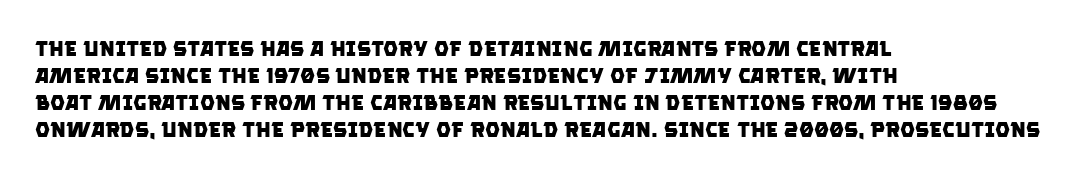
Q: Is the text bold? A: Yes.
Q: Is the text underlined? A: No.
Q: How is the paragraph aligned? A: Left-aligned.
Q: Is the spacing between letters normal or unusually wide? A: Normal.
Q: Is the spacing between lines tight, normal or loose? A: Normal.
